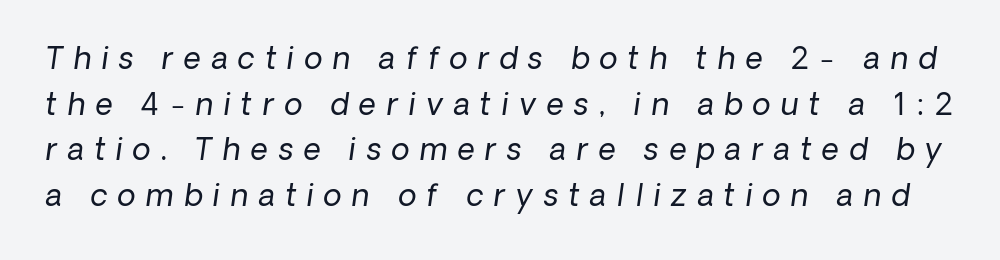
Q: Is the text bold? A: No.
Q: Is the text italic (slanted)? A: Yes, it leans right by about 8 degrees.
Q: Is the text underlined? A: No.
Q: Is the spacing between letters normal or unusually wide? A: Unusually wide.
Q: Is the spacing between lines tight, normal or loose? A: Normal.
Q: Width (condensed, normal, or wide)? A: Normal.
Q: Stroke contrast? A: Low.
Q: x-height? A: Medium.
Q: Monospaced? A: No.
